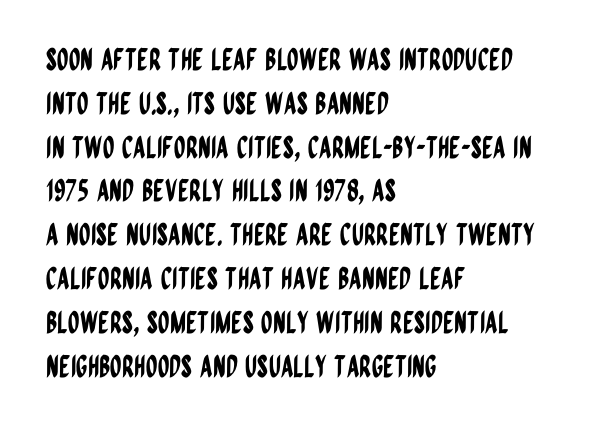
Q: Is the text italic (slanted)? A: No, it is upright.
Q: Is the typeface a serif or a sans-serif typeface? A: Sans-serif.
Q: Is the text underlined? A: No.
Q: How is the paragraph aligned? A: Left-aligned.
Q: Is the spacing between letters normal or unusually wide? A: Normal.
Q: Is the spacing between lines tight, normal or loose? A: Normal.
Q: Width (condensed, normal, or wide)? A: Condensed.
Q: Stroke contrast? A: Low.
Q: x-height? A: Large.
Q: Monospaced? A: No.
